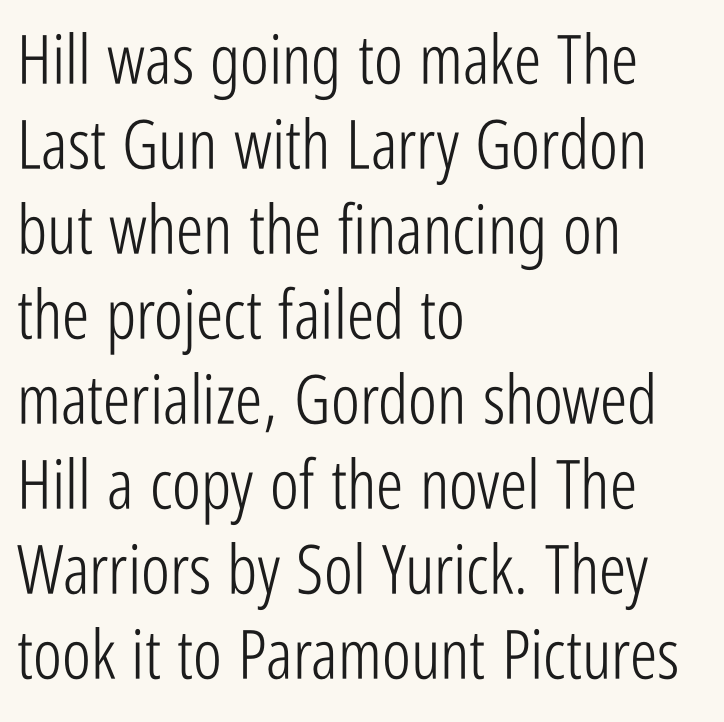
Honestly, there is no underline to notice here at all. A roman cut, with each character standing at attention. Nothing unusual about the tracking: characters are spaced as the font intends. Each line starts at the same left margin while the right side varies. The rendering uses natural spacing where letterforms have individual widths. This is sans-serif lettering, the kind often seen on screens and signage.
